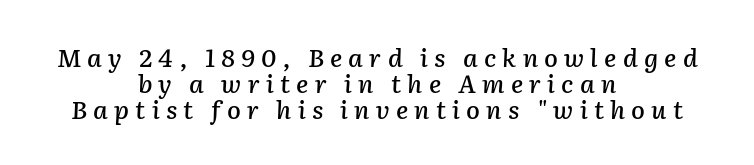
Q: Is the text italic (slanted)? A: Yes, it leans right by about 2 degrees.
Q: Is the text underlined? A: No.
Q: How is the paragraph aligned? A: Centered.
Q: Is the spacing between letters normal or unusually wide? A: Unusually wide.
Q: Is the spacing between lines tight, normal or loose? A: Tight.
